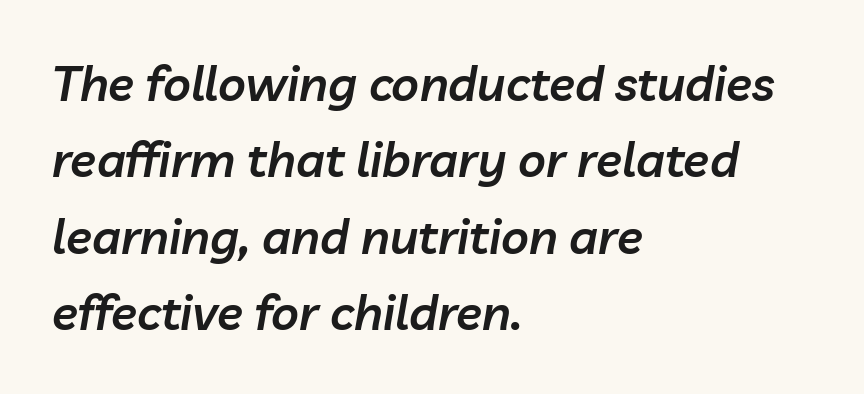
The image shows 48 px semibold type, italic (leaning right); set left-aligned, normal line spacing (1.59x), normal letter spacing, not underlined; low stroke contrast and a medium x-height.
